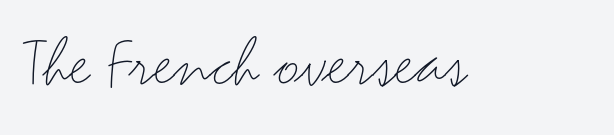
The image shows 72 px light, wide sans-serif type; set normal letter spacing, not underlined; medium stroke contrast and a small x-height.
